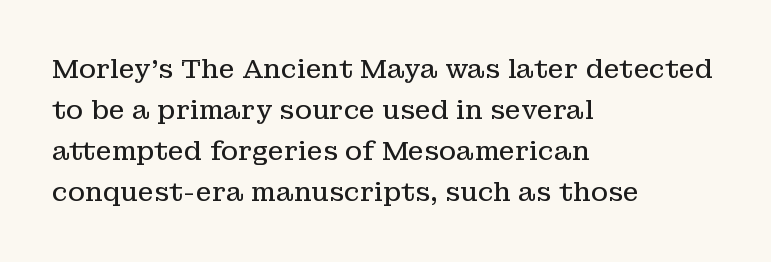
{"italic": "no", "bold": "no", "underline": "no", "align": "left", "line_spacing": "normal", "line_spacing_ratio": 1.58, "letter_spacing": "normal", "letter_spacing_em": 0.0, "glyph_px": 26}
